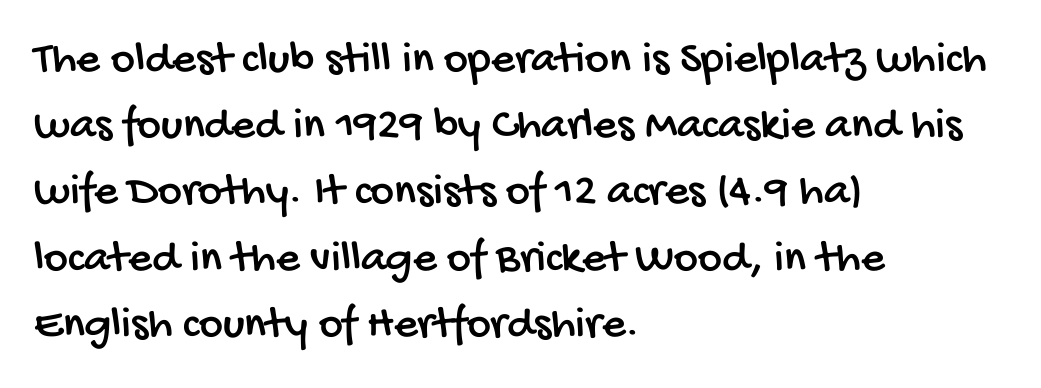
Q: Is the typeface a serif or a sans-serif typeface? A: Sans-serif.
Q: Is the text underlined? A: No.
Q: How is the paragraph aligned? A: Left-aligned.
Q: Is the spacing between letters normal or unusually wide? A: Normal.
Q: Is the spacing between lines tight, normal or loose? A: Normal.
Q: Width (condensed, normal, or wide)? A: Condensed.
Q: Stroke contrast? A: Low.
Q: x-height? A: Large.
Q: Monospaced? A: No.
